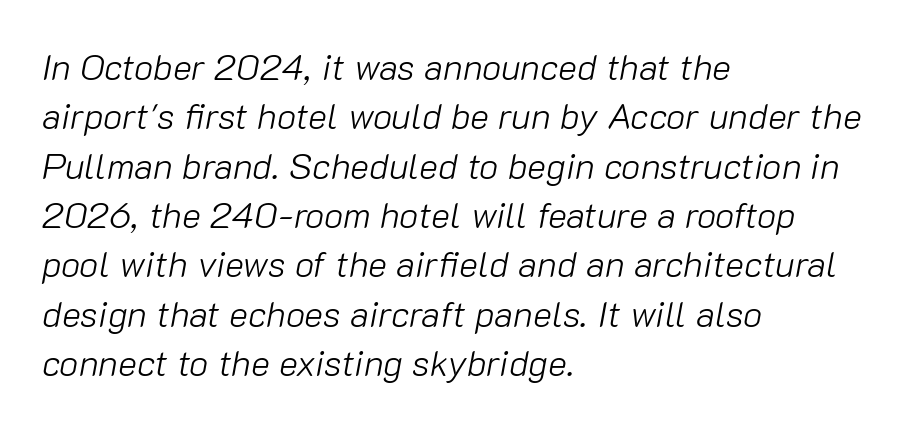
Words appear dense and cohesive because spacing is normal. Stems here are at most as thick as an everyday book face. A normal amount of white space separates one row of letters from the next. Each row of text sits above clean, open space. Observe the lean: these are italic letterforms. Proportional: the letters do not fall into vertical columns.
